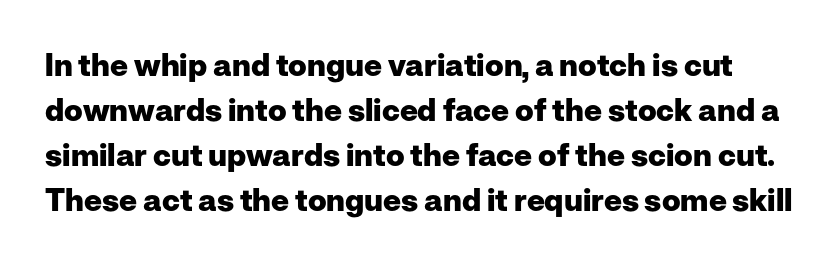
{"serif": "no", "italic": "no", "bold": "yes", "weight": "heavy", "width": "normal", "stroke_contrast": "low", "x_height": "medium", "monospaced": "no", "underline": "no", "line_spacing": "normal", "line_spacing_ratio": 1.45, "letter_spacing": "normal", "letter_spacing_em": 0.0, "glyph_px": 31}
